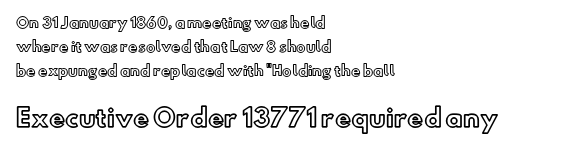
Q: Is the text italic (slanted)? A: No, it is upright.
Q: Is the text underlined? A: No.
Q: How is the paragraph aligned? A: Left-aligned.
Q: Is the spacing between letters normal or unusually wide? A: Normal.
Q: Is the spacing between lines tight, normal or loose? A: Normal.
Q: Which block of text is set in a larger size, the first (top) or the second (bottom)? A: The second (bottom) one.
